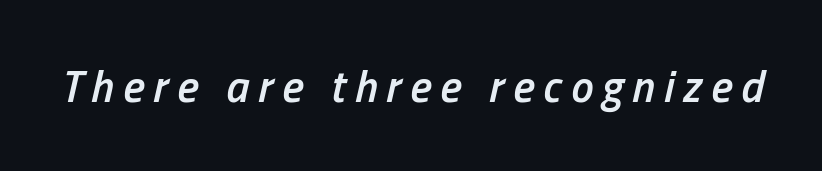
The image shows 45 px semibold, condensed type, italic (leaning right); set unusually wide letter spacing (+0.2 em), not underlined; low stroke contrast and a medium x-height.
